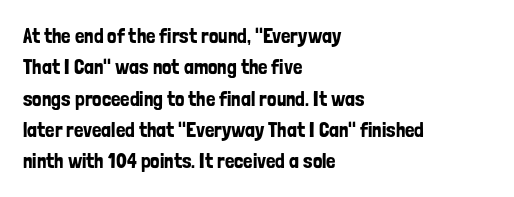
The image shows 21 px text type, upright; set left-aligned, normal line spacing (1.49x), normal letter spacing, not underlined.
